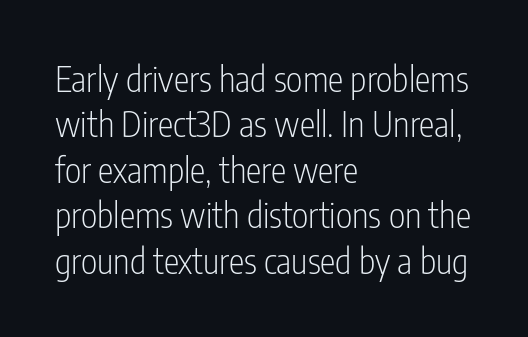
Q: Is the text bold? A: No.
Q: Is the text italic (slanted)? A: No, it is upright.
Q: Is the typeface a serif or a sans-serif typeface? A: Sans-serif.
Q: Is the text underlined? A: No.
Q: How is the paragraph aligned? A: Left-aligned.
Q: Is the spacing between letters normal or unusually wide? A: Normal.
Q: Is the spacing between lines tight, normal or loose? A: Normal.
Q: Width (condensed, normal, or wide)? A: Condensed.
Q: Stroke contrast? A: Low.
Q: x-height? A: Medium.
Q: Monospaced? A: No.
